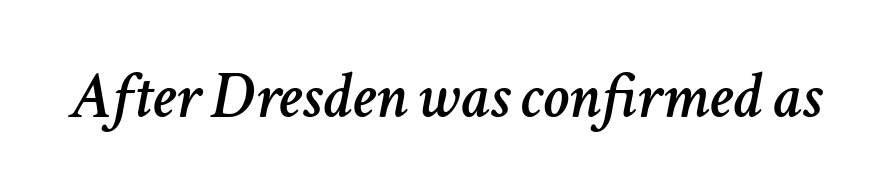
The letters advance in unequal steps, a hallmark of proportional type. The passage shown has conventional tracking throughout. Any mark beneath the type? The region is blank. The face used here has a pronounced slope to its letters.
